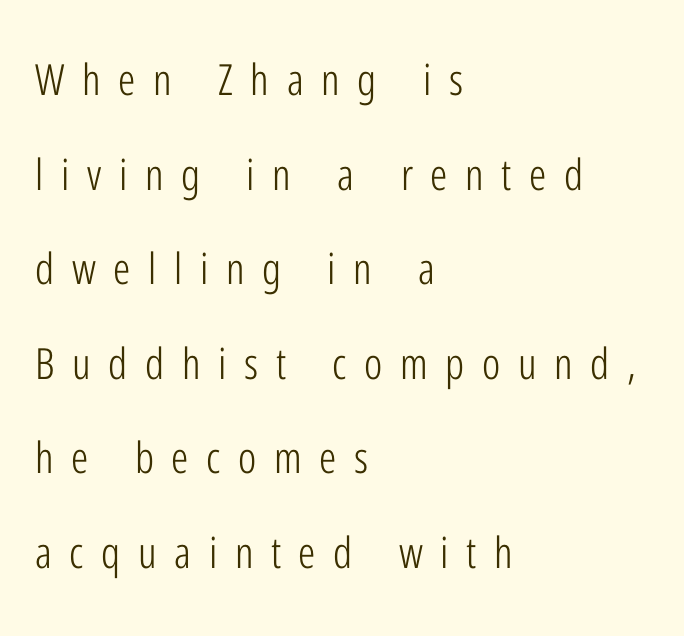
Q: Is the text bold? A: No.
Q: Is the text italic (slanted)? A: No, it is upright.
Q: Is the typeface a serif or a sans-serif typeface? A: Sans-serif.
Q: Is the text underlined? A: No.
Q: How is the paragraph aligned? A: Left-aligned.
Q: Is the spacing between letters normal or unusually wide? A: Unusually wide.
Q: Is the spacing between lines tight, normal or loose? A: Loose.
Q: Width (condensed, normal, or wide)? A: Condensed.
Q: Stroke contrast? A: Low.
Q: x-height? A: Medium.
Q: Monospaced? A: No.
